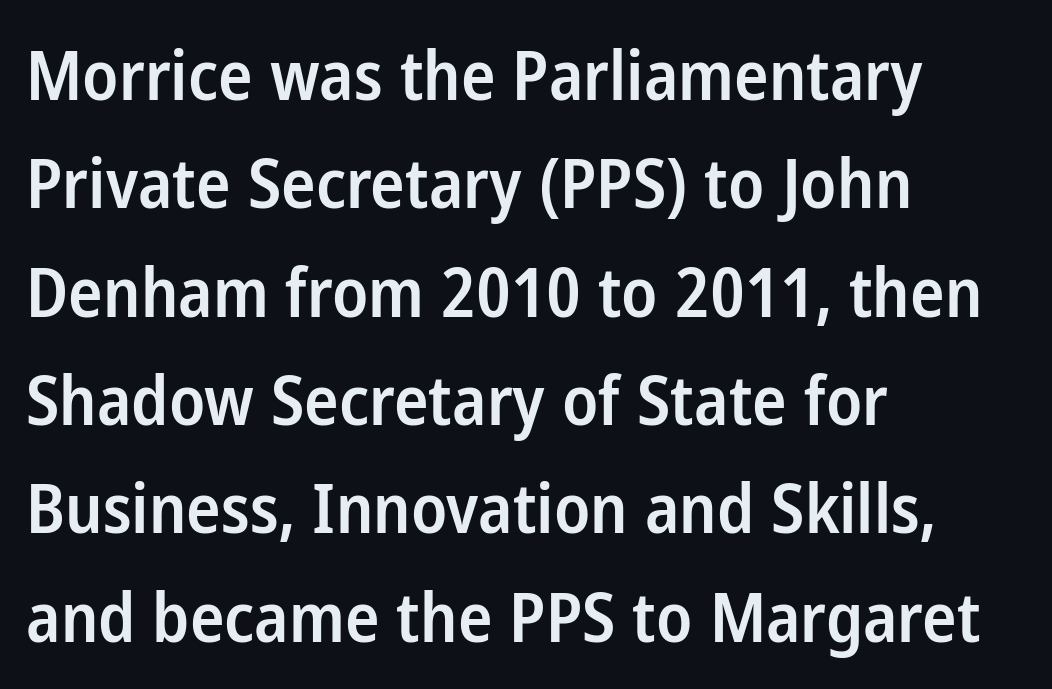
The image shows 69 px semibold, condensed sans-serif type, upright; set left-aligned, normal line spacing (1.57x), normal letter spacing, not underlined; low stroke contrast and a medium x-height.
